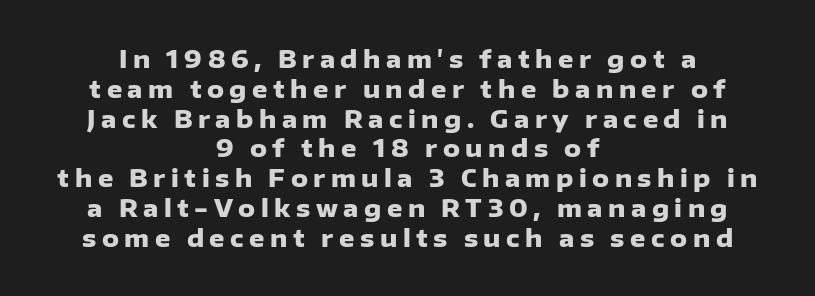
Q: Is the text bold? A: Yes.
Q: Is the text italic (slanted)? A: No, it is upright.
Q: Is the text underlined? A: No.
Q: How is the paragraph aligned? A: Centered.
Q: Is the spacing between letters normal or unusually wide? A: Unusually wide.
